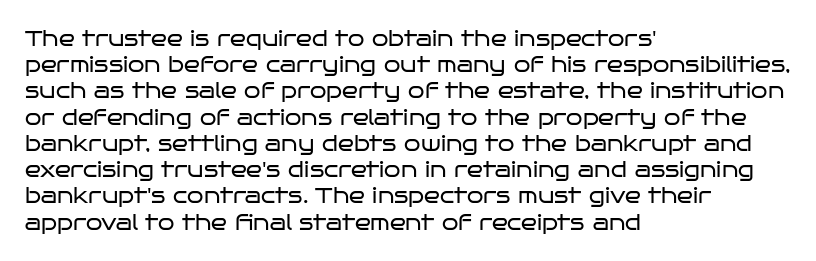
Q: Is the text bold? A: No.
Q: Is the text italic (slanted)? A: No, it is upright.
Q: Is the text underlined? A: No.
Q: How is the paragraph aligned? A: Left-aligned.
Q: Is the spacing between letters normal or unusually wide? A: Normal.
Q: Is the spacing between lines tight, normal or loose? A: Normal.
